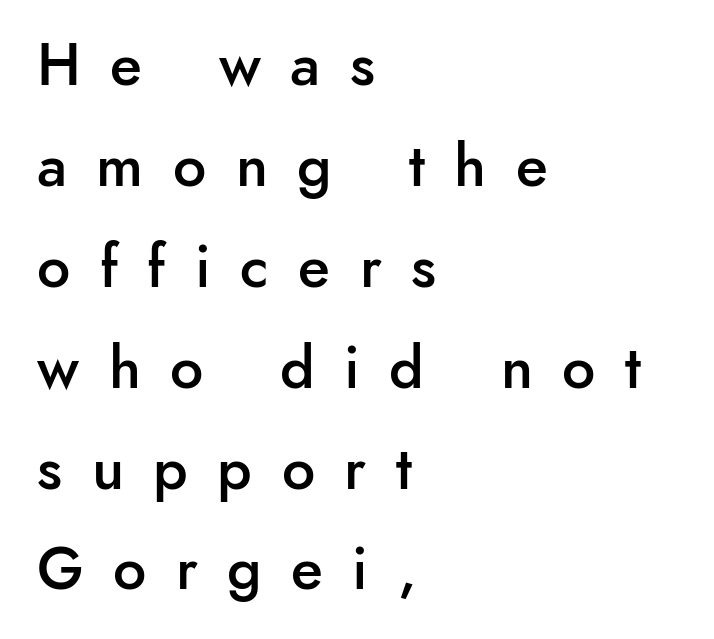
Q: Is the text bold? A: Semi-bold.
Q: Is the text italic (slanted)? A: No, it is upright.
Q: Is the typeface a serif or a sans-serif typeface? A: Sans-serif.
Q: Is the text underlined? A: No.
Q: How is the paragraph aligned? A: Left-aligned.
Q: Is the spacing between letters normal or unusually wide? A: Unusually wide.
Q: Width (condensed, normal, or wide)? A: Normal.
Q: Stroke contrast? A: Low.
Q: x-height? A: Small.
Q: Monospaced? A: No.
